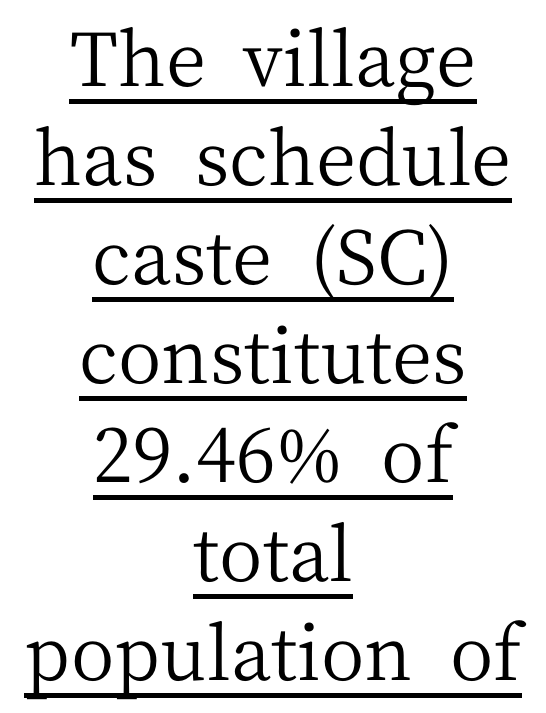
Q: Is the text bold? A: No.
Q: Is the text italic (slanted)? A: No, it is upright.
Q: Is the typeface a serif or a sans-serif typeface? A: Serif.
Q: Is the text underlined? A: Yes.
Q: How is the paragraph aligned? A: Centered.
Q: Is the spacing between letters normal or unusually wide? A: Normal.
Q: Is the spacing between lines tight, normal or loose? A: Normal.
Q: Width (condensed, normal, or wide)? A: Normal.
Q: Stroke contrast? A: Medium.
Q: x-height? A: Medium.
Q: Monospaced? A: No.
